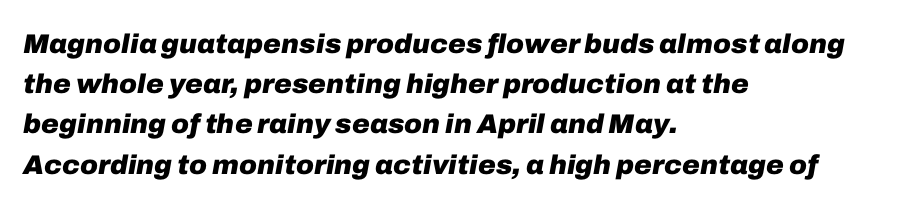
{"italic": "yes", "lean": "right", "slant_degrees": 10, "bold": "yes", "underline": "no", "align": "left", "line_spacing": "normal", "line_spacing_ratio": 1.49, "letter_spacing": "normal", "letter_spacing_em": 0.0, "glyph_px": 27}
